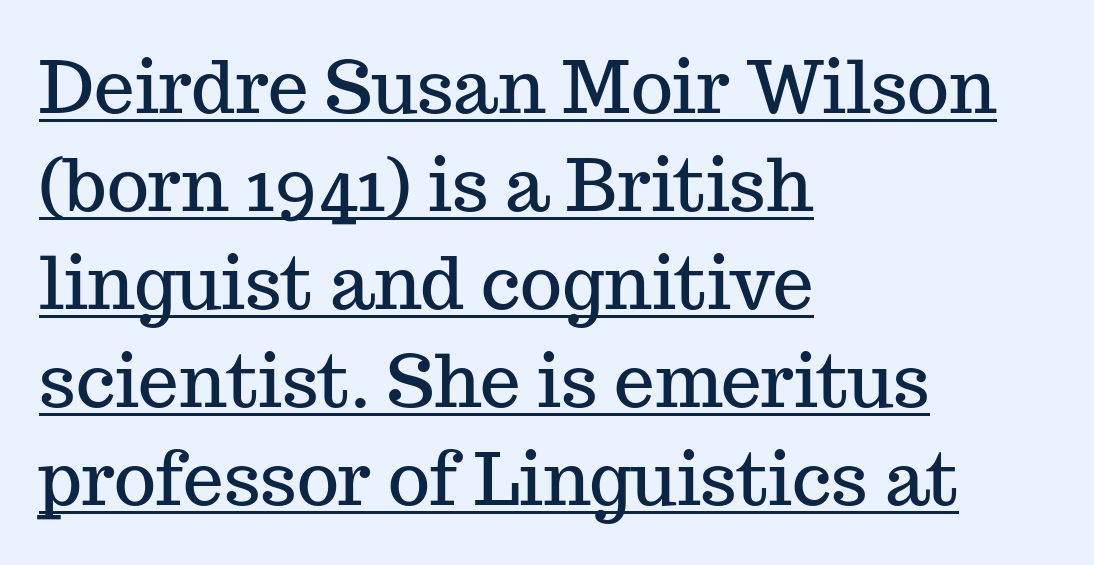
The image shows 72 px serif type, upright; set left-aligned, normal line spacing (1.36x), normal letter spacing, underlined; medium stroke contrast and a medium x-height.
